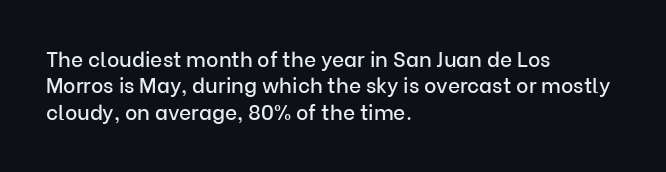
The image shows 21 px text type, upright; set left-aligned, normal line spacing (1.26x), normal letter spacing, not underlined.
